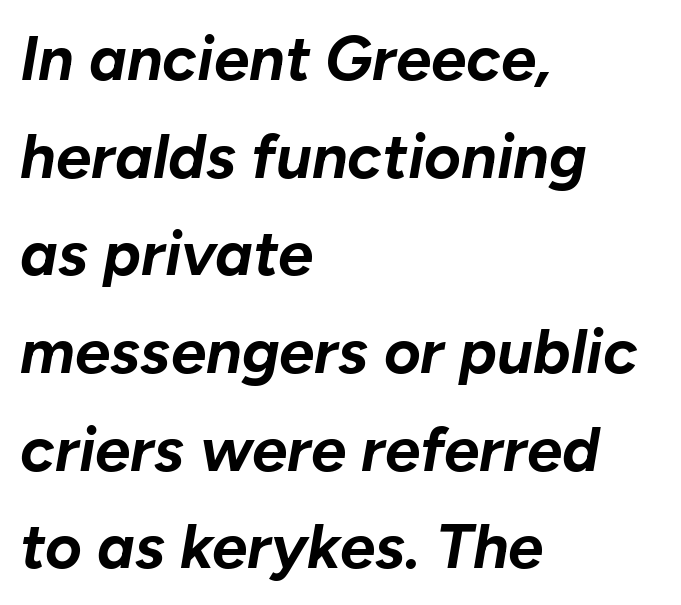
{"italic": "yes", "lean": "right", "slant_degrees": 10, "bold": "yes", "weight": "bold", "width": "normal", "stroke_contrast": "low", "x_height": "medium", "monospaced": "no", "underline": "no", "align": "left", "line_spacing": "normal", "line_spacing_ratio": 1.55, "letter_spacing": "normal", "letter_spacing_em": 0.0, "glyph_px": 63}
